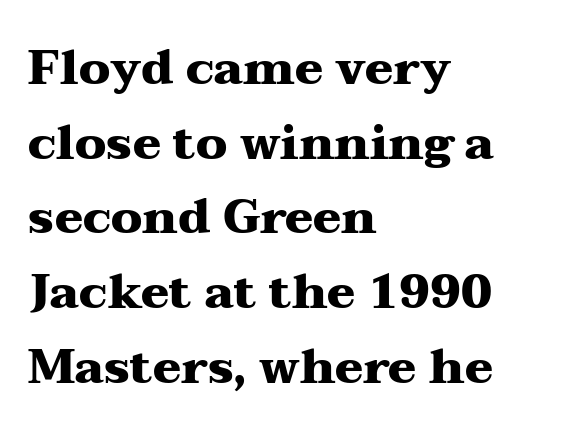
Is there much room between lines? A standard amount, neither cramped nor airy. The face used here is proportionally spaced, like ordinary book or web type. The passage shown has conventional tracking throughout. Unlike a clean sans, this face finishes its strokes with serifs. Has an underline been added? It has not. Upright lettering throughout.
